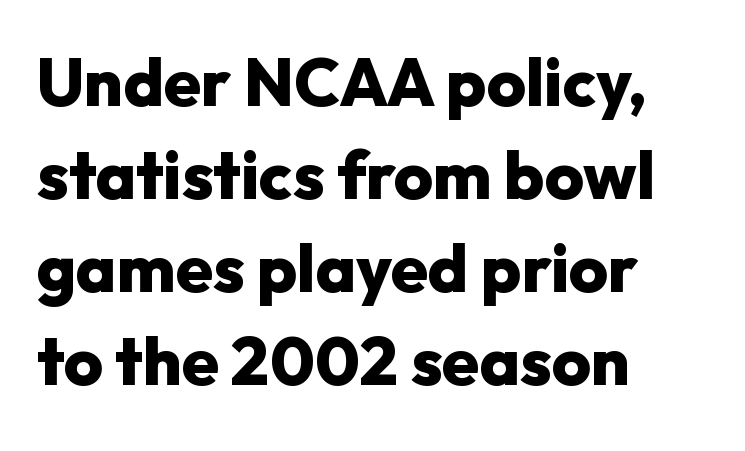
{"serif": "no", "italic": "no", "bold": "yes", "weight": "heavy", "width": "normal", "stroke_contrast": "low", "x_height": "medium", "monospaced": "no", "underline": "no", "align": "left", "line_spacing": "normal", "line_spacing_ratio": 1.39, "letter_spacing": "normal", "letter_spacing_em": 0.0, "glyph_px": 67}
